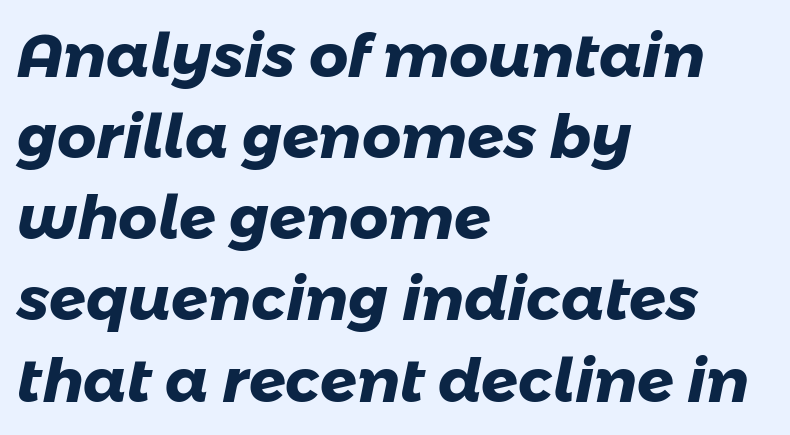
{"serif": "no", "bold": "yes", "weight": "heavy", "width": "normal", "stroke_contrast": "low", "x_height": "medium", "monospaced": "no", "underline": "no", "align": "left", "line_spacing": "normal", "line_spacing_ratio": 1.33, "letter_spacing": "normal", "letter_spacing_em": 0.0, "glyph_px": 61}
